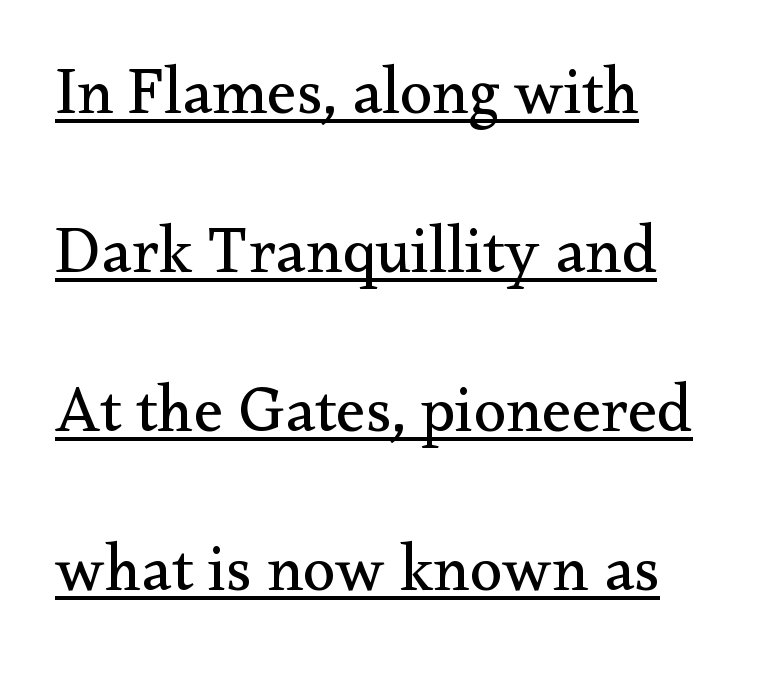
The image shows 66 px regular-weight serif type, upright; set left-aligned, loose line spacing (2.41x), normal letter spacing, underlined; medium stroke contrast and a small x-height.
